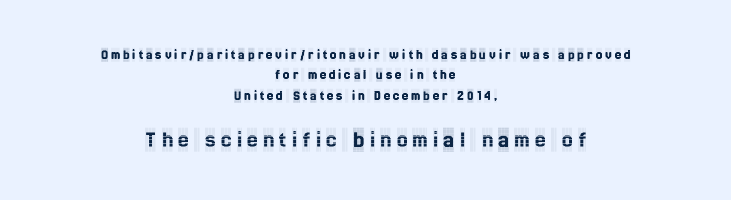
{"italic": "no", "underline": "no", "align": "center", "line_spacing": "normal", "line_spacing_ratio": 1.45, "letter_spacing": "wide", "letter_spacing_em": 0.22, "larger_block": "second", "size_ratio": 1.71, "glyph_px": 24}
